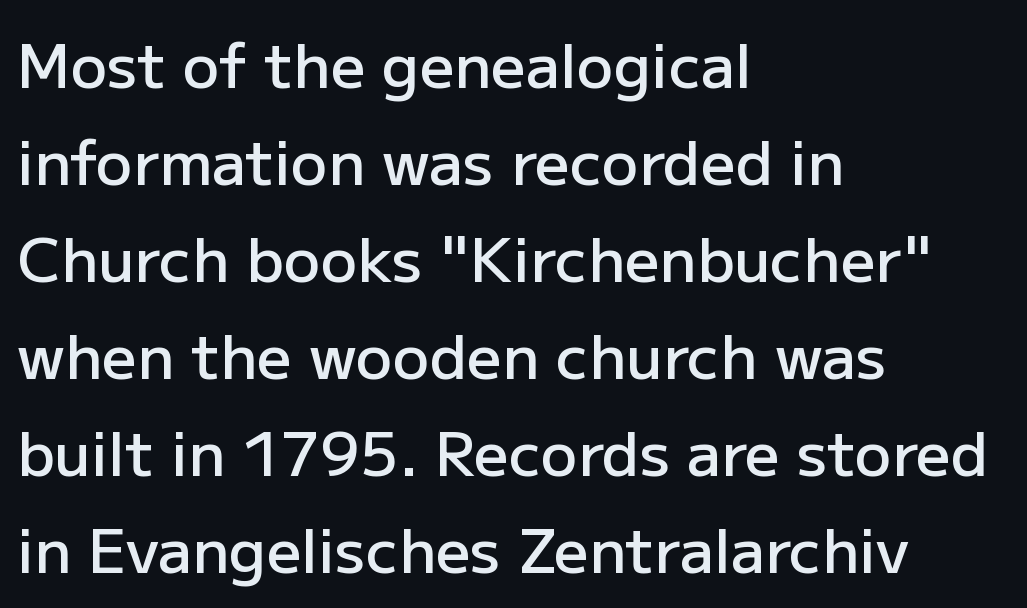
If you drew a ruler down the left edge, every line would touch it. One glance says typical: line gaps are just what's usual. A sans-serif font was chosen for this passage. How are the letters spaced? Ordinarily, with no added tracking.
